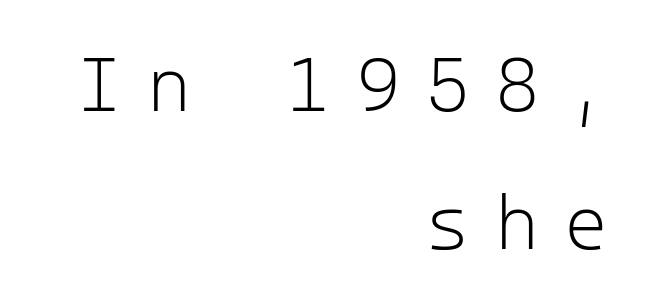
The image shows 76 px light sans-serif type, upright, monospaced; set right-aligned, line spacing 1.82x, unusually wide letter spacing (+0.33 em), not underlined; low stroke contrast and a medium x-height.
